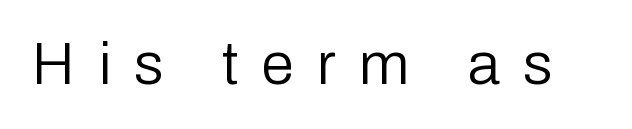
The image shows 59 px regular-weight sans-serif type, upright; set unusually wide letter spacing (+0.39 em), not underlined; low stroke contrast and a medium x-height.
